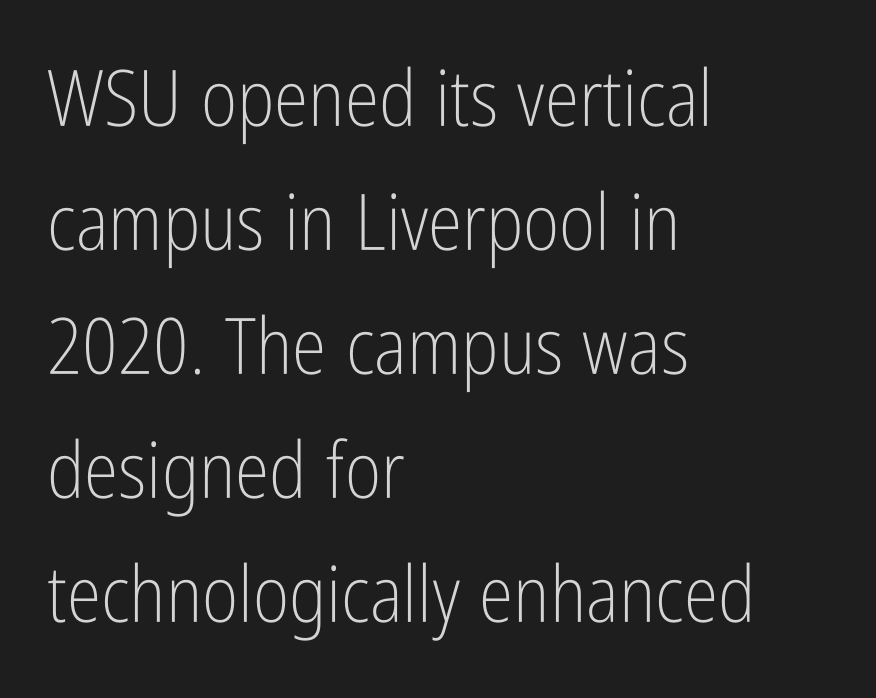
{"serif": "no", "italic": "no", "bold": "no", "weight": "light", "width": "condensed", "stroke_contrast": "low", "x_height": "medium", "monospaced": "no", "underline": "no", "align": "left", "line_spacing": "normal", "line_spacing_ratio": 1.59, "letter_spacing": "normal", "letter_spacing_em": 0.0, "glyph_px": 78}
